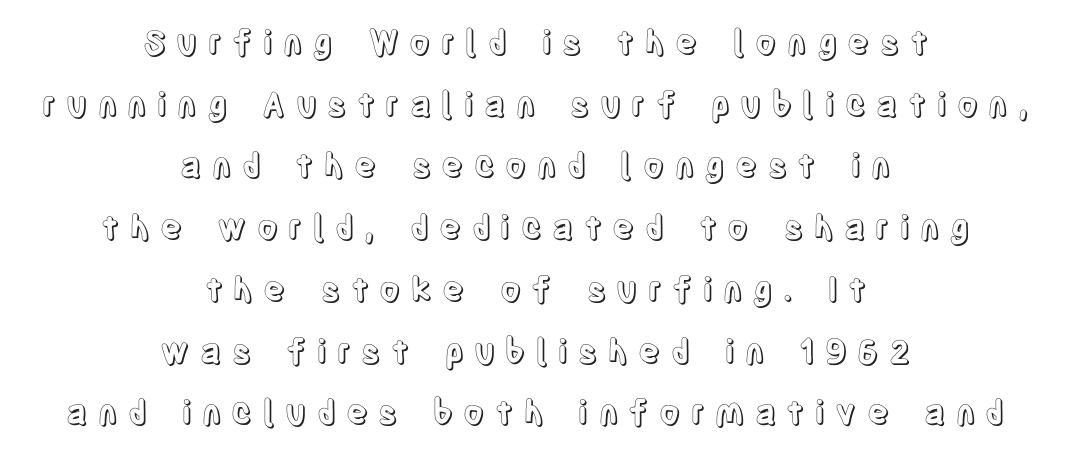
Q: Is the text italic (slanted)? A: No, it is upright.
Q: Is the text underlined? A: No.
Q: How is the paragraph aligned? A: Centered.
Q: Is the spacing between letters normal or unusually wide? A: Unusually wide.
Q: Width (condensed, normal, or wide)? A: Condensed.
Q: x-height? A: Large.
Q: Monospaced? A: No.
